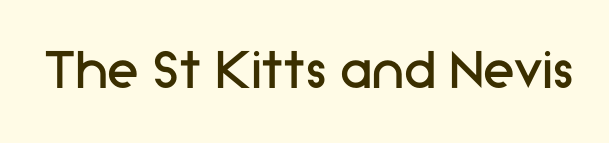
{"serif": "no", "italic": "no", "bold": "no", "weight": "regular", "width": "normal", "stroke_contrast": "low", "x_height": "medium", "monospaced": "no", "underline": "no", "letter_spacing": "normal", "letter_spacing_em": 0.0, "glyph_px": 64}
